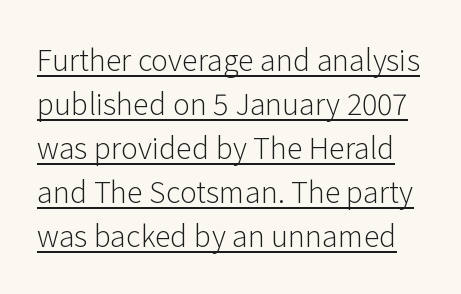
{"serif": "no", "italic": "no", "bold": "no", "weight": "light", "width": "normal", "stroke_contrast": "low", "x_height": "medium", "monospaced": "no", "underline": "yes", "line_spacing": "normal", "line_spacing_ratio": 1.52, "letter_spacing": "normal", "letter_spacing_em": 0.0, "glyph_px": 29}
